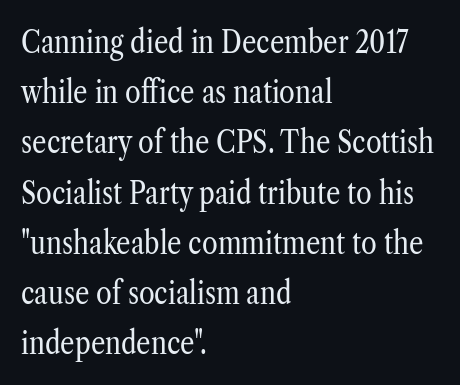
{"serif": "yes", "italic": "no", "bold": "no", "weight": "regular", "width": "condensed", "stroke_contrast": "low", "x_height": "medium", "monospaced": "no", "underline": "no", "align": "left", "line_spacing": "normal", "line_spacing_ratio": 1.57, "letter_spacing": "normal", "letter_spacing_em": 0.0, "glyph_px": 32}
